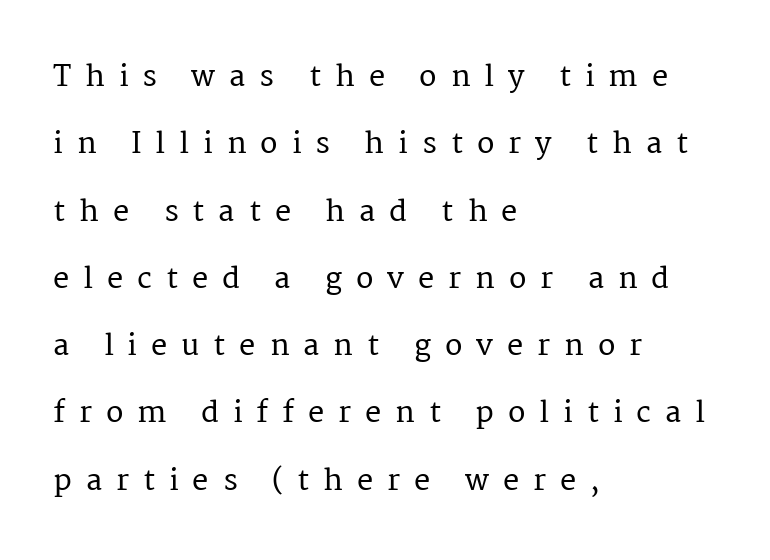
The horizontal fit of the characters is loose and conspicuously gappy. If you drew a line through each stem, it would be perfectly vertical. This rendering employs a face with finishing strokes, i.e., a serif. Is this a fixed-width face? No — the glyphs have proportional, varying widths. Only glyphs here, with clear space below each row. The typesetter chose a ragged-right arrangement here.
